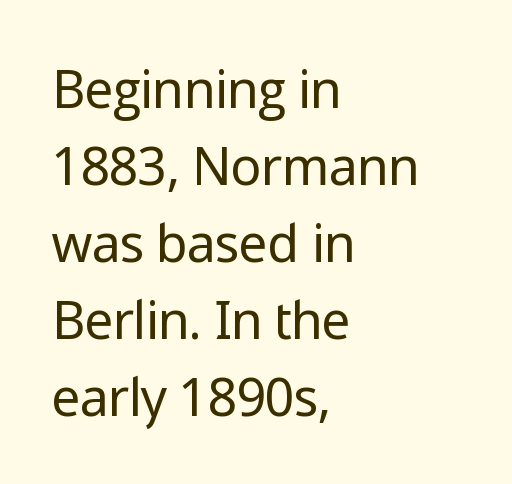
Every stem runs plumb, perpendicular to the baseline. Each stroke keeps to a modest, everyday thickness or less. The letterforms sit shoulder to shoulder at normal distance. The area under the type is left untouched. The passage shown is typed in a proportional face where columns would drift.
